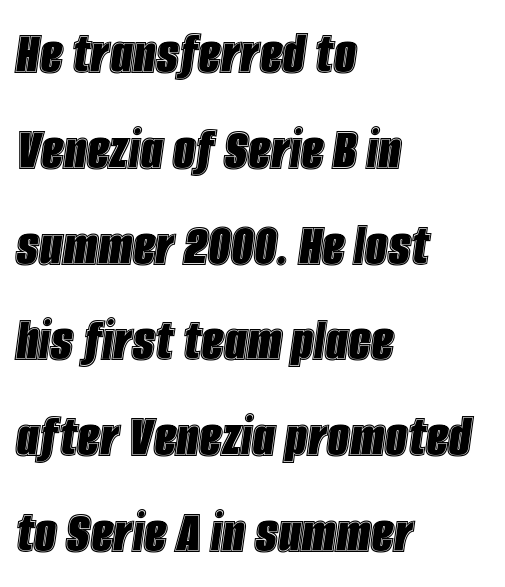
Here the glyphs are tracked normally, forming tight word shapes. Words float on clear page, feet unadorned. Successive baselines arrive at the customary interval. If you drew a ruler down the left edge, every line would touch it.
